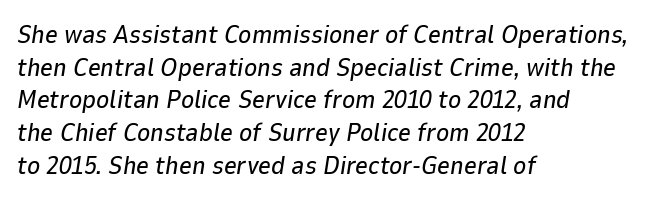
Q: Is the text italic (slanted)? A: Yes, it leans right by about 9 degrees.
Q: Is the text underlined? A: No.
Q: How is the paragraph aligned? A: Left-aligned.
Q: Is the spacing between letters normal or unusually wide? A: Normal.
Q: Is the spacing between lines tight, normal or loose? A: Normal.
